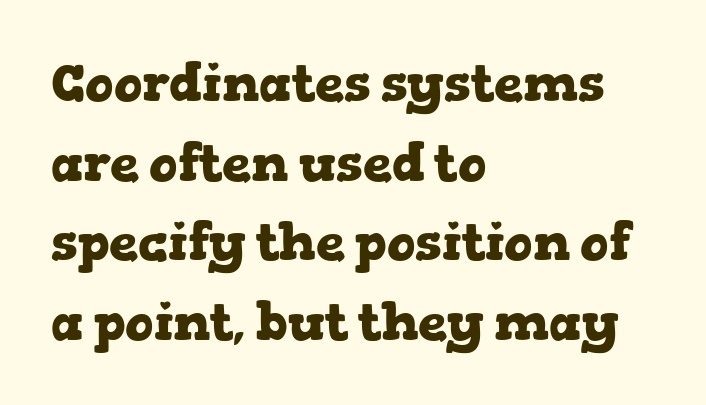
The image shows 52 px heavy, wide serif type, upright; set left-aligned, normal line spacing (1.53x), normal letter spacing, not underlined; low stroke contrast and a medium x-height.
